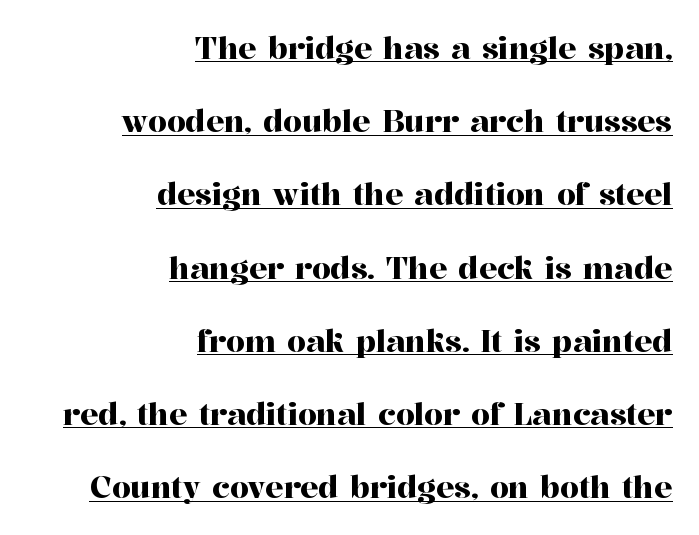
You could not count columns in this text — the font is proportionally spaced. Successive baselines arrive slowly, with a big drop between each. Typeset ragged left — the right edge is the straight one. Classification — serif. In designer terms, the underline attribute is active on this setting.
